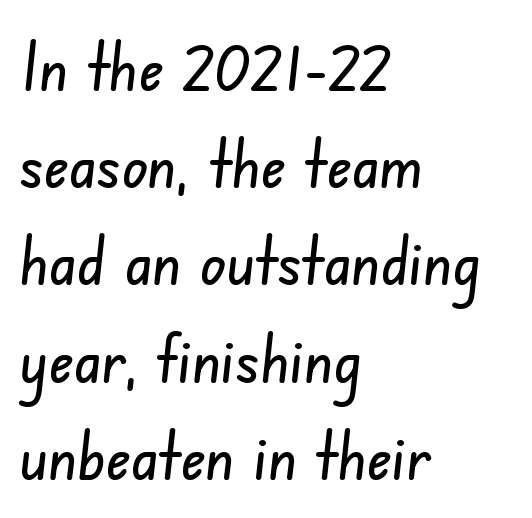
The image shows 68 px condensed sans-serif type; set left-aligned, normal line spacing (1.43x), normal letter spacing, not underlined; low stroke contrast and a small x-height.
